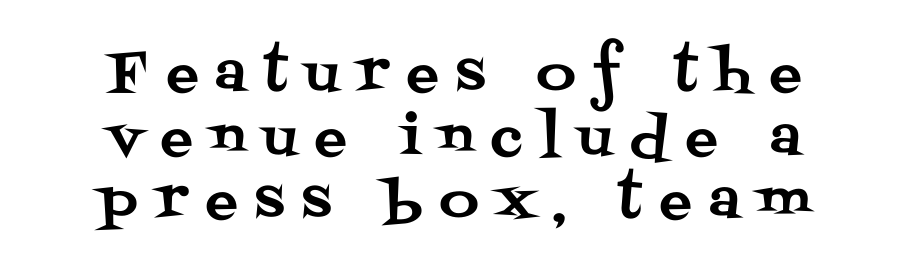
{"serif": "yes", "italic": "no", "width": "normal", "stroke_contrast": "medium", "x_height": "large", "monospaced": "no", "underline": "no", "align": "center", "line_spacing_ratio": 1.18, "letter_spacing": "wide", "letter_spacing_em": 0.33, "glyph_px": 54}
